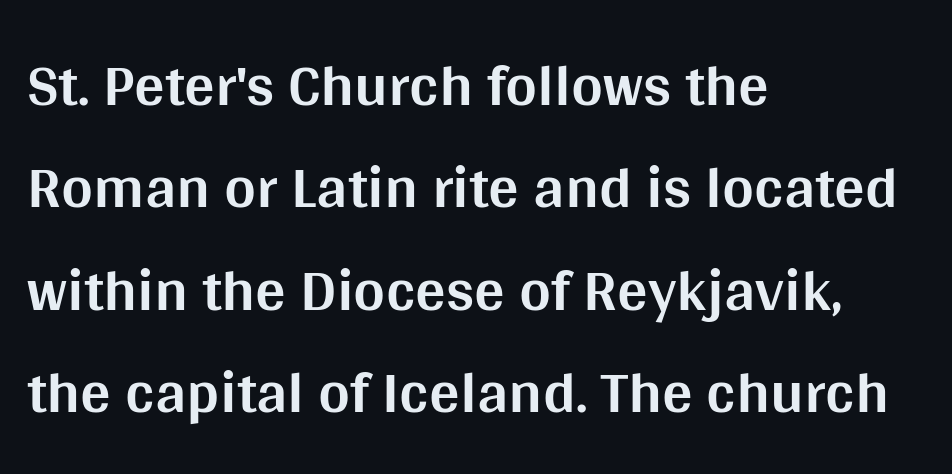
Q: Is the text bold? A: Yes.
Q: Is the text italic (slanted)? A: No, it is upright.
Q: Is the typeface a serif or a sans-serif typeface? A: Sans-serif.
Q: Is the text underlined? A: No.
Q: How is the paragraph aligned? A: Left-aligned.
Q: Is the spacing between letters normal or unusually wide? A: Normal.
Q: Is the spacing between lines tight, normal or loose? A: Normal.
Q: Width (condensed, normal, or wide)? A: Normal.
Q: Stroke contrast? A: Medium.
Q: x-height? A: Large.
Q: Monospaced? A: No.
